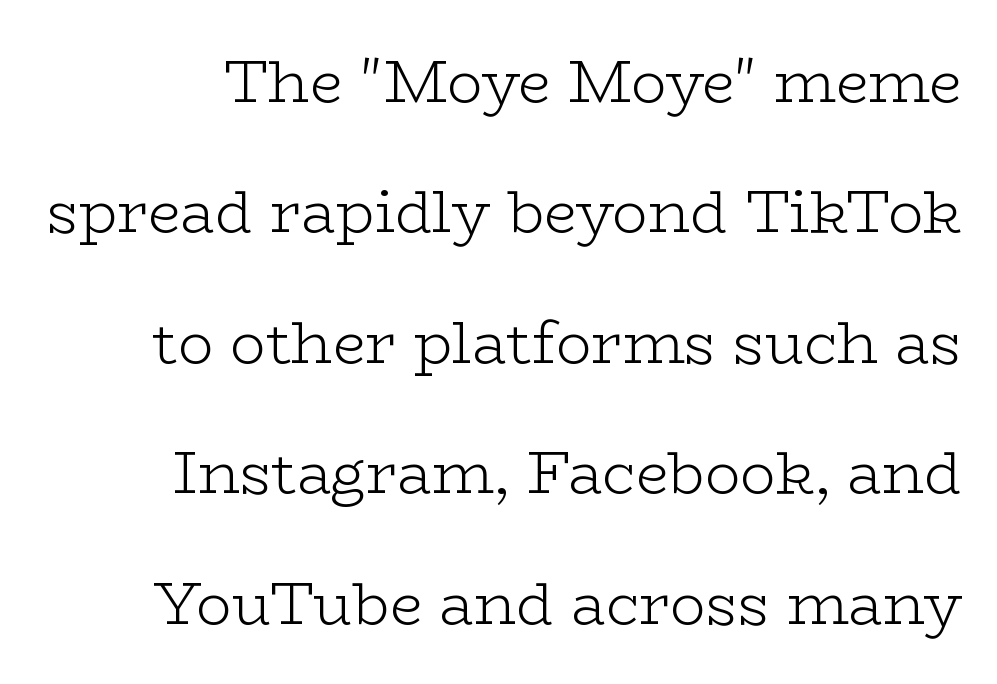
The image shows 59 px light, wide serif type, upright; set loose line spacing (2.21x), normal letter spacing, not underlined; low stroke contrast and a medium x-height.
